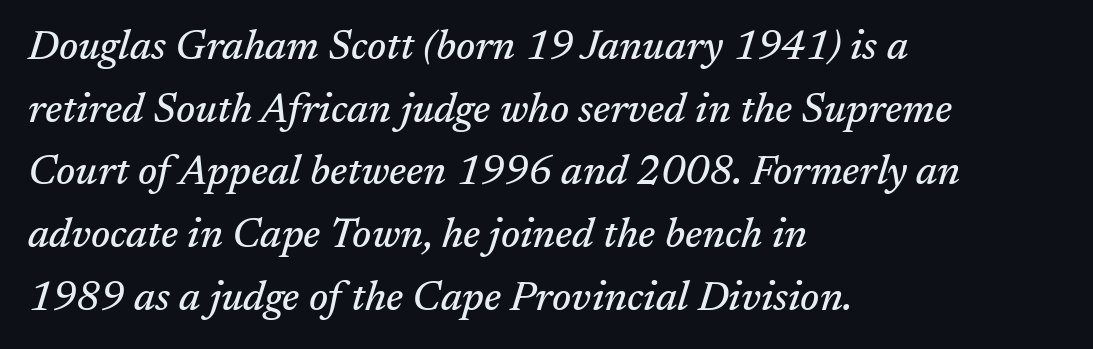
The image shows 41 px serif type, italic (leaning right); set left-aligned, normal line spacing (1.53x), normal letter spacing, not underlined; medium stroke contrast and a medium x-height.
